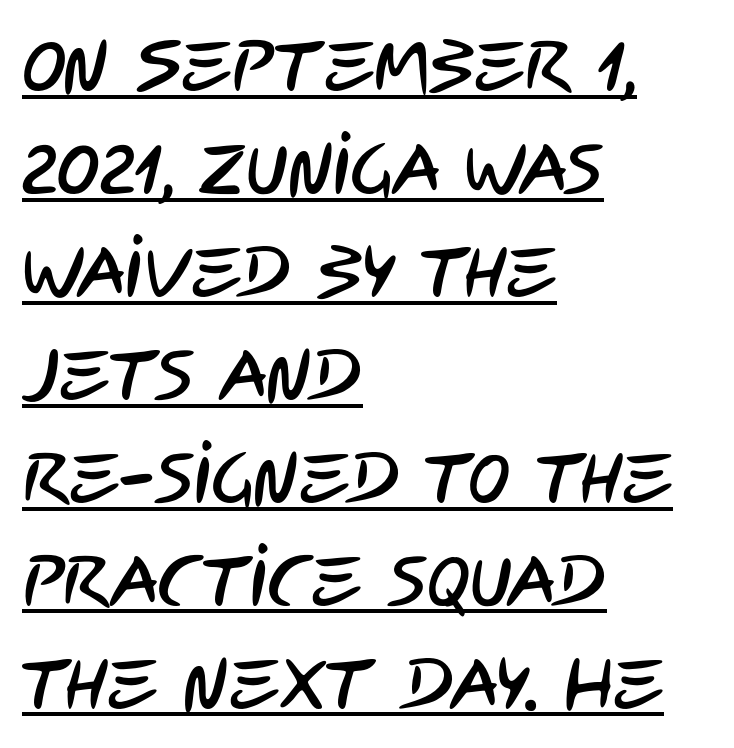
The image shows 71 px condensed sans-serif type; set left-aligned, normal line spacing (1.45x), normal letter spacing, underlined; low stroke contrast and a large x-height.
